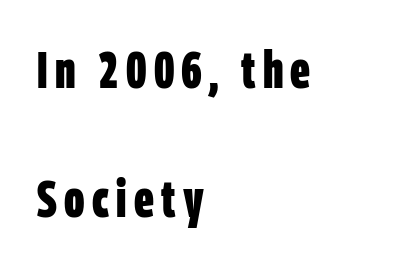
{"serif": "no", "bold": "yes", "weight": "bold", "width": "condensed", "stroke_contrast": "low", "x_height": "large", "monospaced": "no", "underline": "no", "align": "left", "line_spacing": "loose", "line_spacing_ratio": 2.48, "glyph_px": 52}
